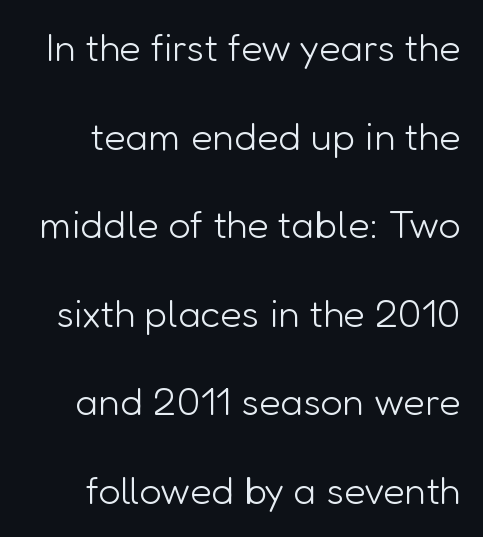
The image shows 39 px light sans-serif type, upright; set loose line spacing (2.27x), normal letter spacing, not underlined; low stroke contrast and a medium x-height.
